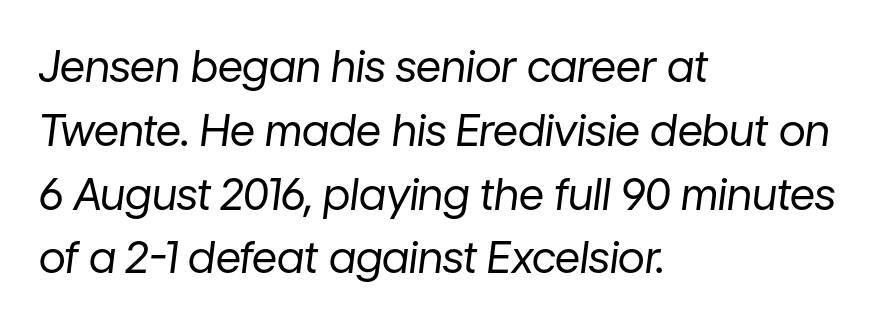
Q: Is the text bold? A: No.
Q: Is the text italic (slanted)? A: Yes, it leans right by about 7 degrees.
Q: Is the text underlined? A: No.
Q: How is the paragraph aligned? A: Left-aligned.
Q: Is the spacing between letters normal or unusually wide? A: Normal.
Q: Is the spacing between lines tight, normal or loose? A: Normal.
Q: Width (condensed, normal, or wide)? A: Normal.
Q: Stroke contrast? A: Low.
Q: x-height? A: Medium.
Q: Monospaced? A: No.
